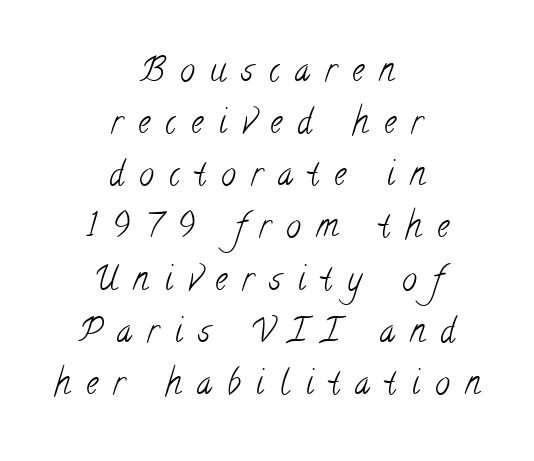
The letters carry serifs — small finishing strokes at the ends of their stems. The font is comparable to plain body text, perhaps lighter. Anything drawn beneath the words? Only blank space. You could not count columns in this text — the font is proportionally spaced.
